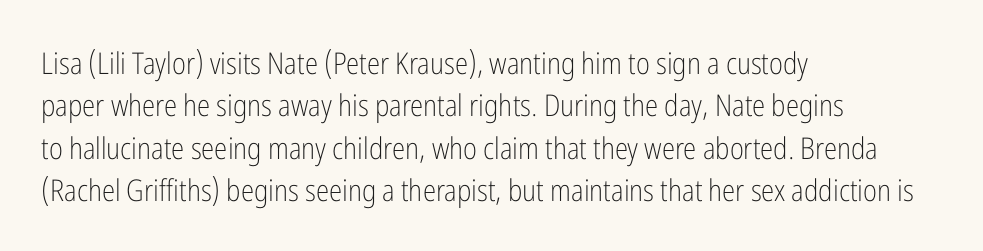
{"serif": "no", "italic": "no", "bold": "no", "weight": "light", "width": "condensed", "stroke_contrast": "low", "x_height": "medium", "monospaced": "no", "underline": "no", "align": "left", "line_spacing": "normal", "line_spacing_ratio": 1.41, "letter_spacing": "normal", "letter_spacing_em": 0.0, "glyph_px": 30}
